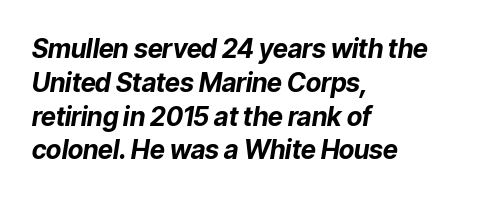
The letters are slanted; this is an italic face. Rule under the text: the space is simply empty. Pretty heavy lettering here — definitely bold. Vertical spacing — default. Letter spacing: default. All the whitespace from short lines collects on the right.
